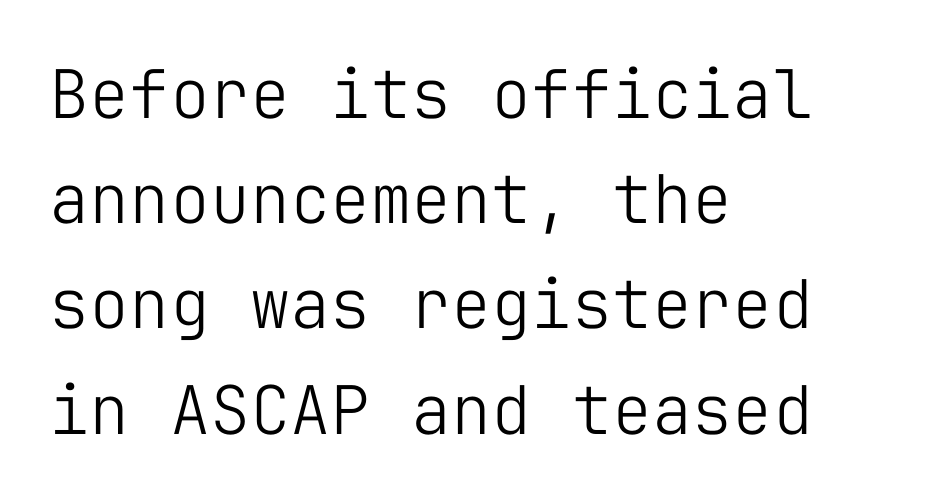
{"serif": "no", "italic": "no", "bold": "no", "weight": "light", "width": "normal", "stroke_contrast": "low", "x_height": "medium", "monospaced": "yes", "underline": "no", "align": "left", "line_spacing": "normal", "line_spacing_ratio": 1.57, "letter_spacing": "normal", "letter_spacing_em": 0.0, "glyph_px": 67}
